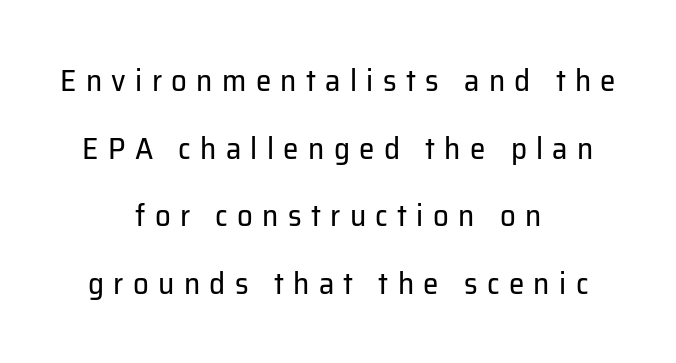
The image shows 31 px regular-weight sans-serif type, upright; set centered, loose line spacing (2.18x), unusually wide letter spacing (+0.3 em), not underlined; low stroke contrast and a medium x-height.
